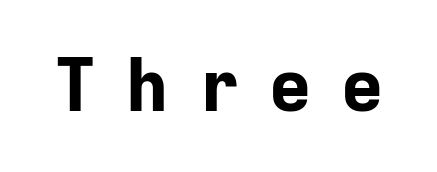
Q: Is the text bold? A: Yes.
Q: Is the text italic (slanted)? A: No, it is upright.
Q: Is the typeface a serif or a sans-serif typeface? A: Sans-serif.
Q: Is the text underlined? A: No.
Q: Is the spacing between letters normal or unusually wide? A: Unusually wide.
Q: Width (condensed, normal, or wide)? A: Normal.
Q: Stroke contrast? A: Low.
Q: x-height? A: Medium.
Q: Monospaced? A: Yes.
